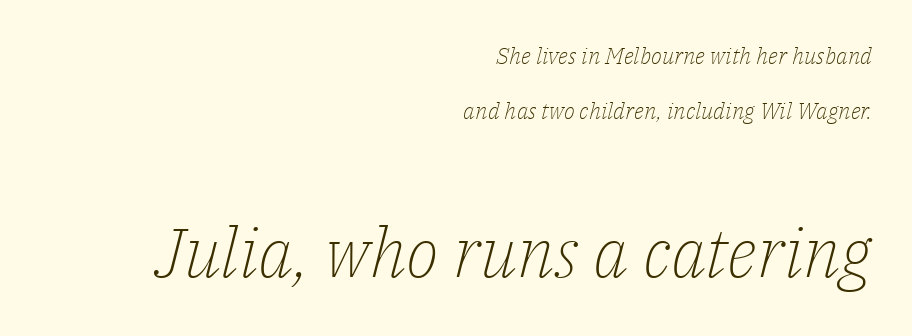
Which chunk is bigger? The second one — the bottom block dwarfs the top. Tracking value appears to be zero — textbook default spacing. Does the copy run flush right? Yes — the right margin is perfectly even. Widely set lines give the paragraph a tall, airy silhouette. A clean baseline with only descenders dipping below it. You could not count columns in this text — the font is proportionally spaced.
